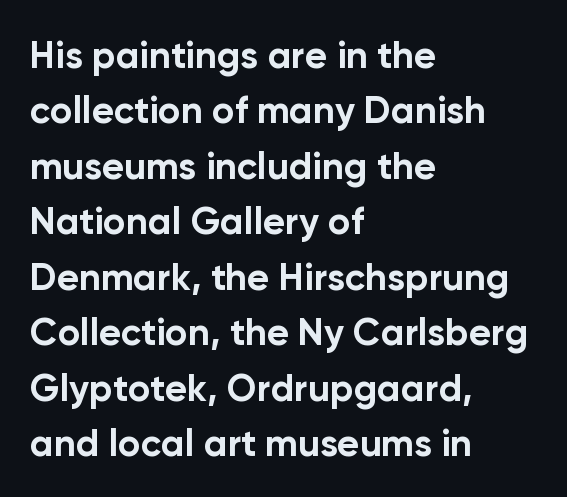
{"serif": "no", "italic": "no", "bold": "yes", "weight": "bold", "width": "normal", "stroke_contrast": "low", "x_height": "medium", "monospaced": "no", "underline": "no", "align": "left", "line_spacing": "normal", "line_spacing_ratio": 1.46, "letter_spacing": "normal", "letter_spacing_em": 0.0, "glyph_px": 38}
